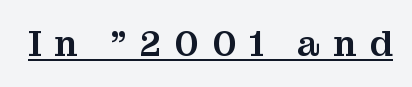
Q: Is the text italic (slanted)? A: No, it is upright.
Q: Is the typeface a serif or a sans-serif typeface? A: Serif.
Q: Is the text underlined? A: Yes.
Q: Is the spacing between letters normal or unusually wide? A: Unusually wide.
Q: Width (condensed, normal, or wide)? A: Normal.
Q: Stroke contrast? A: Medium.
Q: x-height? A: Medium.
Q: Monospaced? A: No.
